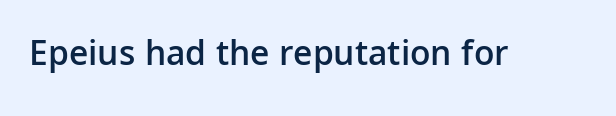
Q: Is the text bold? A: Semi-bold.
Q: Is the text italic (slanted)? A: No, it is upright.
Q: Is the typeface a serif or a sans-serif typeface? A: Sans-serif.
Q: Is the text underlined? A: No.
Q: Is the spacing between letters normal or unusually wide? A: Normal.
Q: Width (condensed, normal, or wide)? A: Normal.
Q: Stroke contrast? A: Low.
Q: x-height? A: Medium.
Q: Monospaced? A: No.
